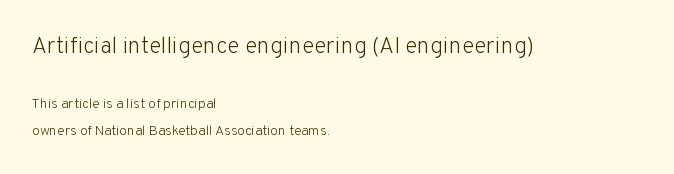
Rows of type keep a wide berth in the vertical direction. The composition opens big and finishes small. Check under the words: just untouched page. Italic? Not at all — the glyphs are vertical. Compared with typical body copy, the letter spacing here is the same.
